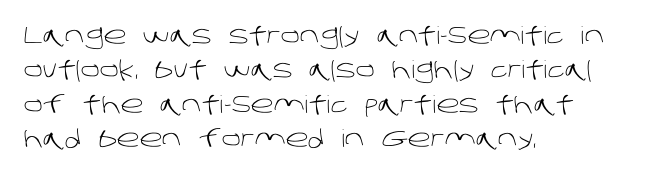
Underline: absent. These lines keep a tight, regular rhythm from letter to letter. Baseline-to-baseline distance is the conventional proportion of letter height. Which margin do the lines hug? The left one — the right edge is uneven. Bold? No — there's no thickening of the strokes.
